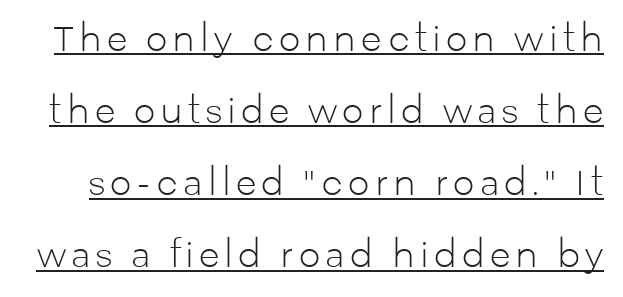
Baseline-to-baseline distance is far greater than the letter height. The strokes are not fattened; the text isn't bold. I'd call this a sans setting — the letters go barefoot. Spacing verdict: proportional, widths tailored to each character. Emphasis is given by a line drawn under the lettering. The typography opts for an upright posture over an oblique one.
